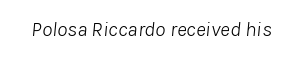
The image shows 21 px text type, italic (leaning right); set normal letter spacing, not underlined.
